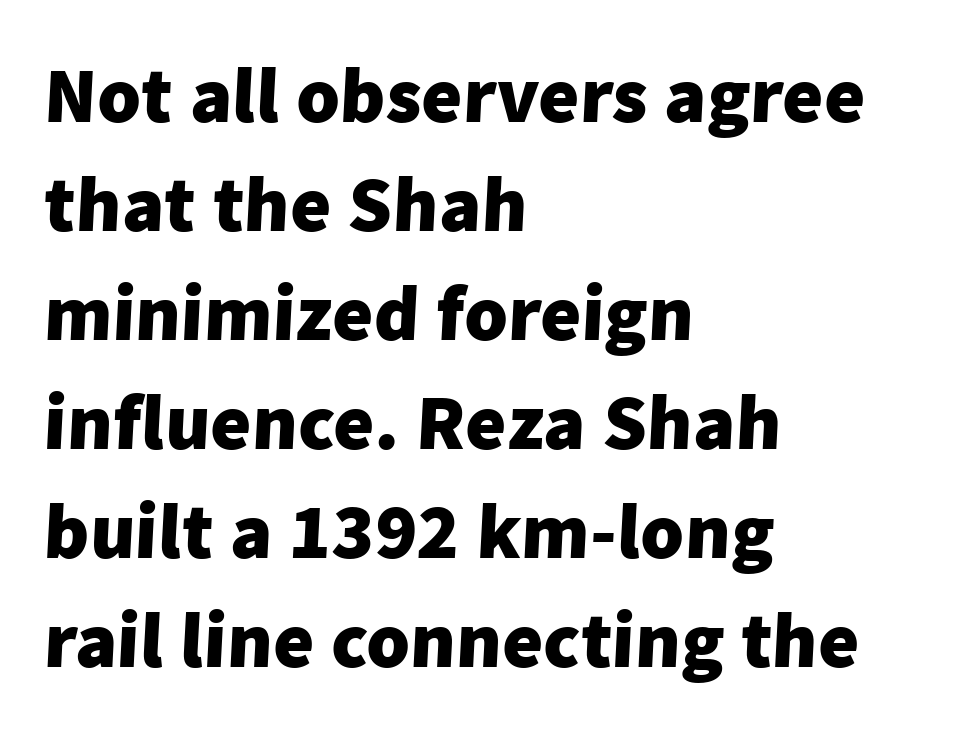
{"serif": "no", "bold": "yes", "weight": "heavy", "width": "normal", "stroke_contrast": "low", "x_height": "medium", "monospaced": "no", "underline": "no", "align": "left", "line_spacing": "normal", "line_spacing_ratio": 1.38, "letter_spacing": "normal", "letter_spacing_em": 0.0, "glyph_px": 79}
